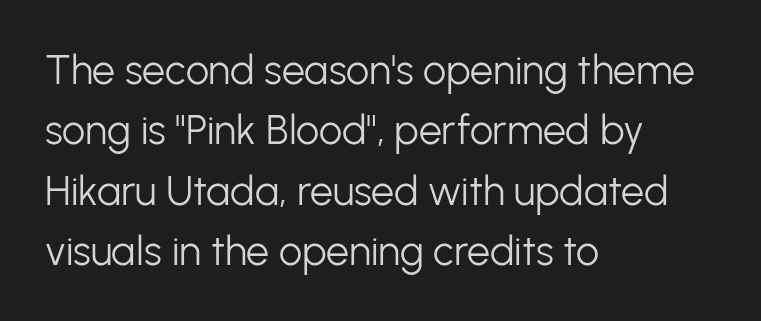
{"serif": "no", "italic": "no", "bold": "no", "weight": "light", "width": "normal", "stroke_contrast": "low", "x_height": "medium", "monospaced": "no", "underline": "no", "align": "left", "line_spacing": "normal", "line_spacing_ratio": 1.47, "letter_spacing": "normal", "letter_spacing_em": 0.0, "glyph_px": 41}
